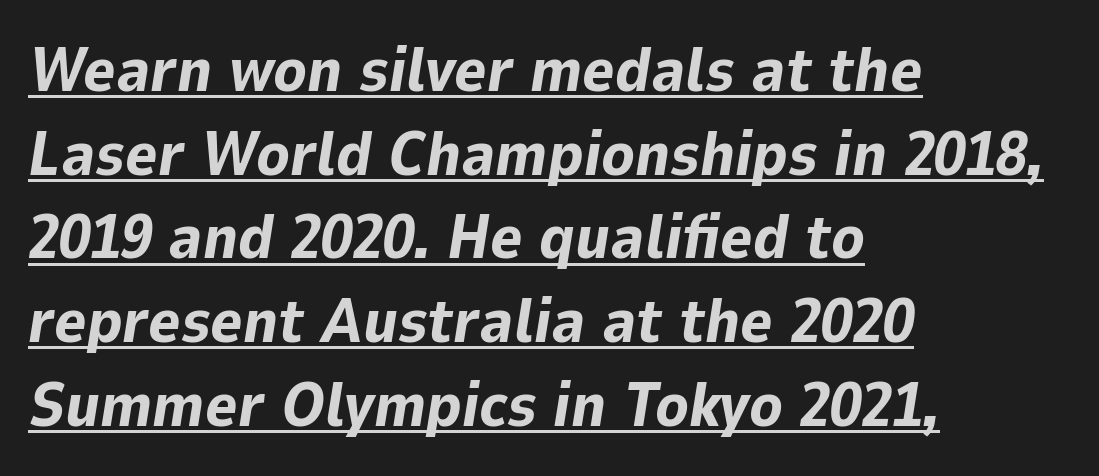
The image shows 62 px bold type, italic (leaning right); set left-aligned, normal line spacing (1.35x), normal letter spacing, underlined; low stroke contrast and a medium x-height.
